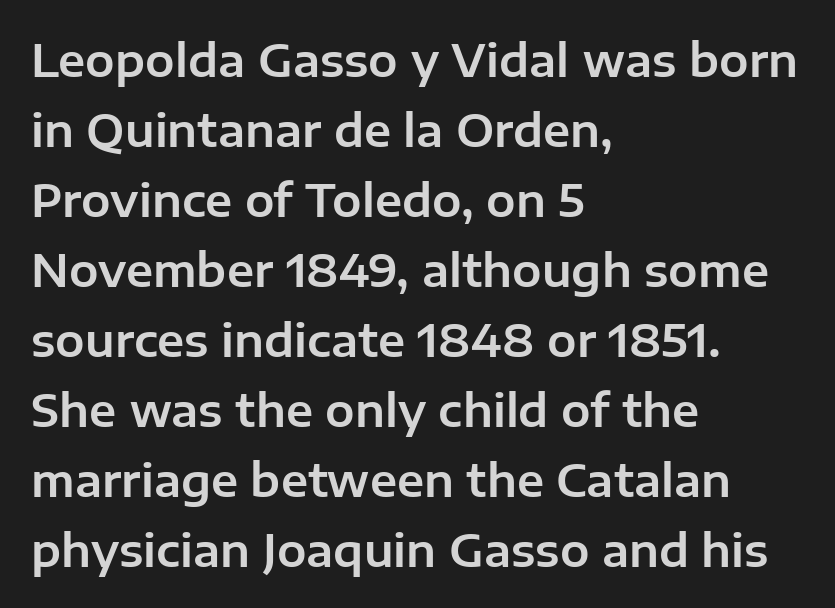
Glance below the letters and you will spot only blank space. A typesetter would call this proportional, since set widths differ per character. Interline gaps are of average width in this sample. Layout note: lines flush left.
